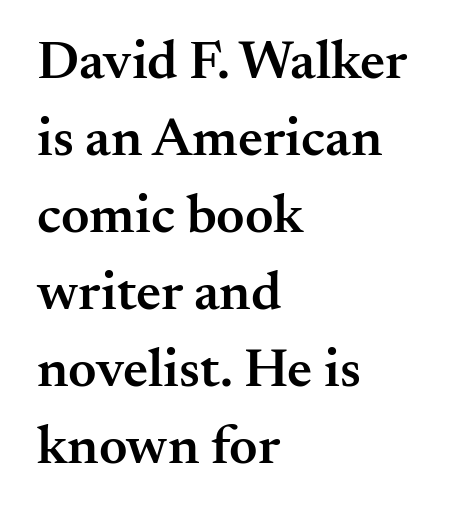
The words here are not underlined. You could call the tracking neutral — neither tight nor loose. A typesetter would call this proportional, since set widths differ per character. Reading down the block, your eye returns to a fixed left position each line.
